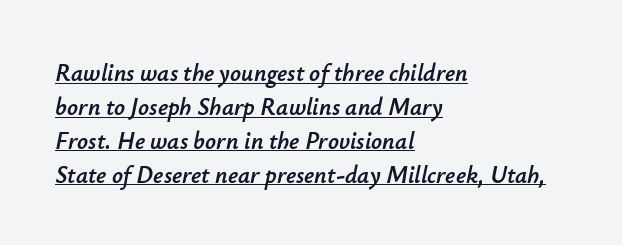
The image shows 24 px text type, italic (leaning right); set left-aligned, normal line spacing (1.41x), normal letter spacing, underlined.
